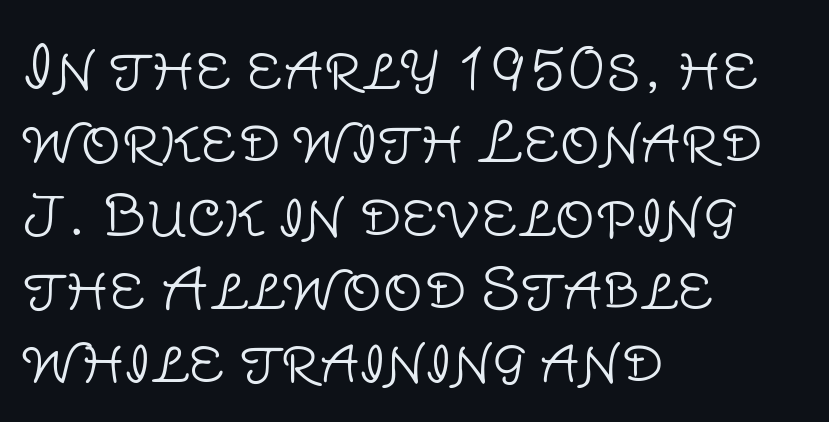
Nobody touched the tracking dial on this one. No word sits above an underline. Stroke terminals: plain, sans-serif. Bold? No — there's no thickening of the strokes.
